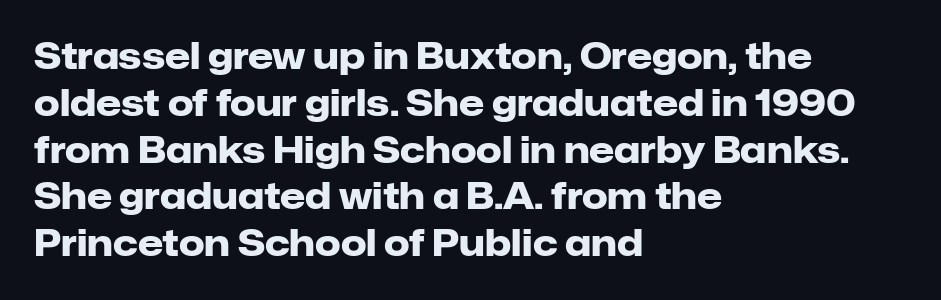
Font category for this specimen: sans-serif. These lines are rendered in a variable-pitch font. Notice how thick the strokes are: this is what a full bold looks like. How are the letters spaced? Ordinarily, with no added tracking. Line starts are locked; line ends wander.
